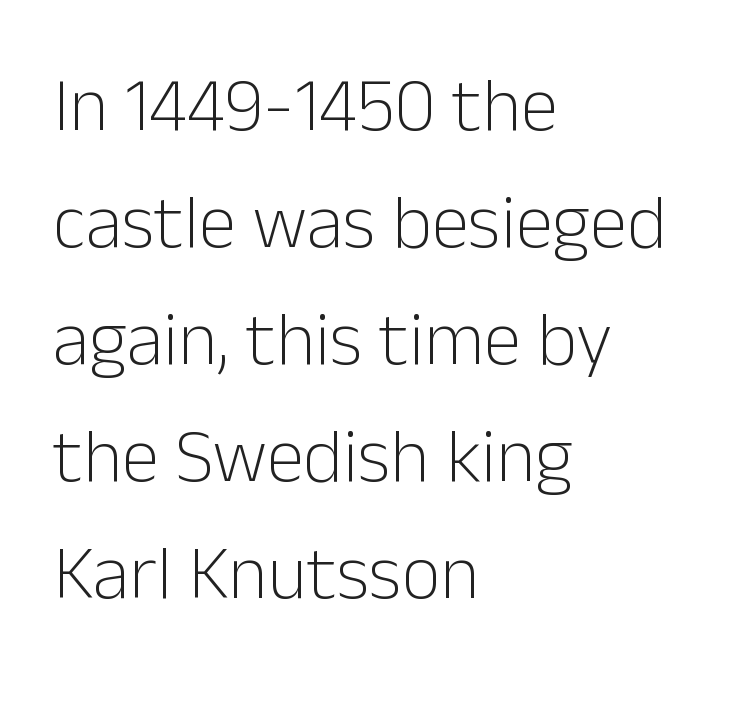
{"serif": "no", "italic": "no", "bold": "no", "weight": "light", "width": "normal", "stroke_contrast": "low", "x_height": "medium", "monospaced": "no", "underline": "no", "align": "left", "line_spacing": "normal", "line_spacing_ratio": 1.54, "letter_spacing": "normal", "letter_spacing_em": 0.0, "glyph_px": 76}
